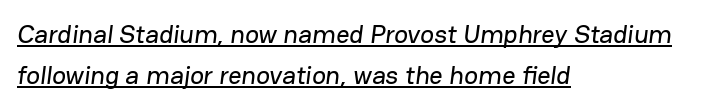
The compositor pushed each line to the left boundary. The typesetter has applied underlining to the passage shown. What stands out about the letter spacing? Nothing — it is the standard amount. The block of text has a typical density, with ordinary space between rows.
